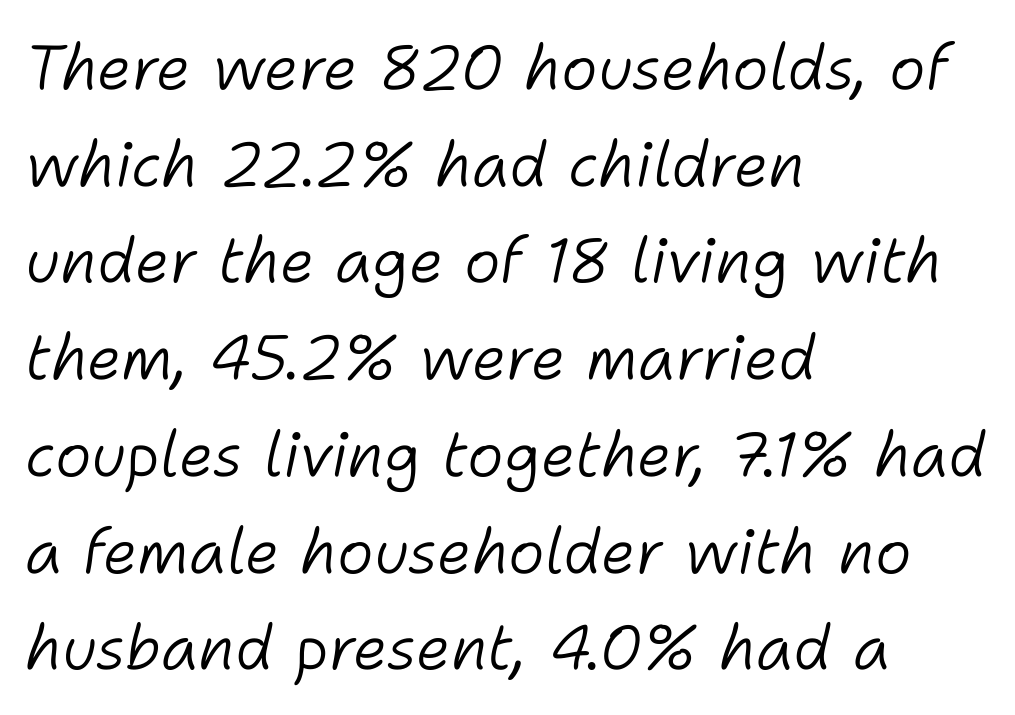
The image shows 62 px light type, italic (leaning right); set left-aligned, normal line spacing (1.56x), normal letter spacing, not underlined; low stroke contrast and a medium x-height.
